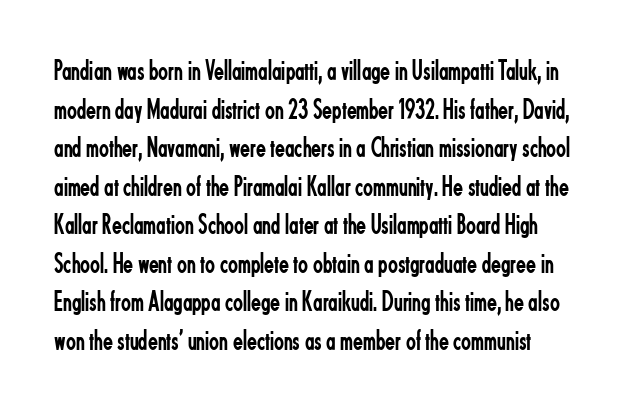
A clean baseline with only descenders dipping below it. This sample has the flowing, uneven cadence of proportional lettering. Students, observe: this is what conventionally led text looks like. Nothing unusual about the tracking: characters are spaced as the font intends. The font family rendered here belongs to the sans-serif group. Weight: regular or lighter.
